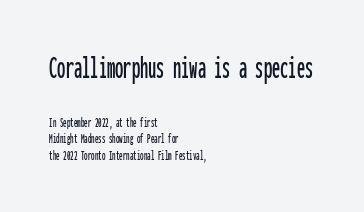
Q: Is the text italic (slanted)? A: No, it is upright.
Q: Is the typeface a serif or a sans-serif typeface? A: Sans-serif.
Q: Is the text underlined? A: No.
Q: How is the paragraph aligned? A: Left-aligned.
Q: Is the spacing between letters normal or unusually wide? A: Normal.
Q: Which block of text is set in a larger size, the first (top) or the second (bottom)? A: The first (top) one.
Q: Width (condensed, normal, or wide)? A: Condensed.
Q: Stroke contrast? A: Low.
Q: x-height? A: Medium.
Q: Monospaced? A: Yes.
